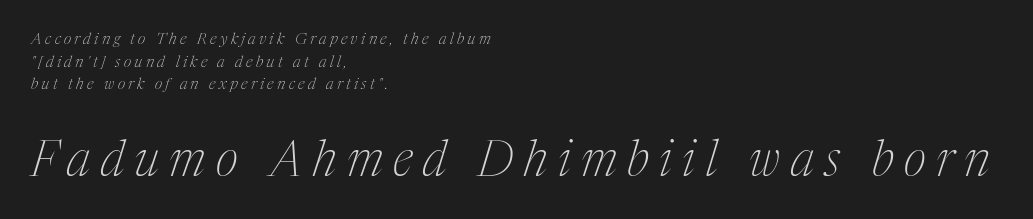
The image shows 49 px thin, condensed serif type, italic (leaning right); set left-aligned, normal line spacing (1.41x), unusually wide letter spacing (+0.21 em), not underlined; the second (bottom) block is 3.06x larger; medium stroke contrast and a medium x-height.
